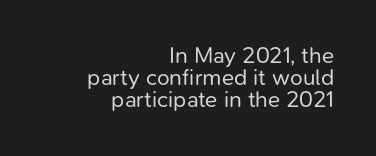
Q: Is the text bold? A: No.
Q: Is the text italic (slanted)? A: No, it is upright.
Q: Is the text underlined? A: No.
Q: How is the paragraph aligned? A: Right-aligned.
Q: Is the spacing between letters normal or unusually wide? A: Normal.
Q: Is the spacing between lines tight, normal or loose? A: Tight.
